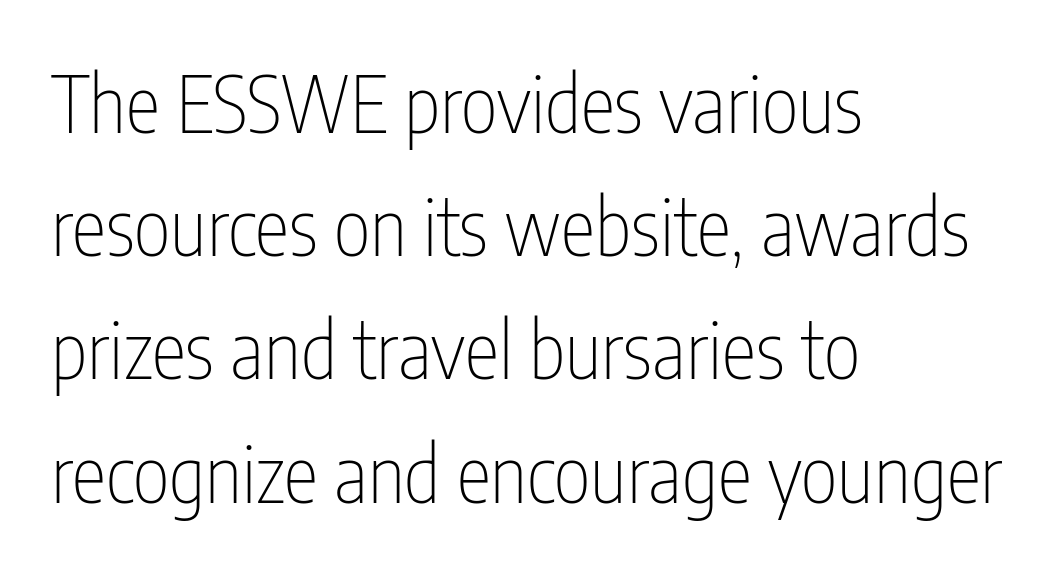
{"serif": "no", "italic": "no", "bold": "no", "weight": "thin", "width": "condensed", "stroke_contrast": "low", "x_height": "medium", "monospaced": "no", "underline": "no", "align": "left", "line_spacing": "normal", "line_spacing_ratio": 1.56, "letter_spacing": "normal", "letter_spacing_em": 0.0, "glyph_px": 79}
